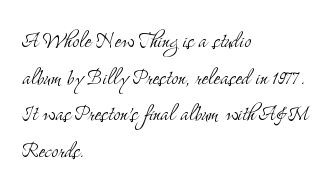
{"bold": "no", "underline": "no", "align": "left", "line_spacing": "normal", "line_spacing_ratio": 1.36, "letter_spacing": "normal", "letter_spacing_em": 0.0, "glyph_px": 27}
